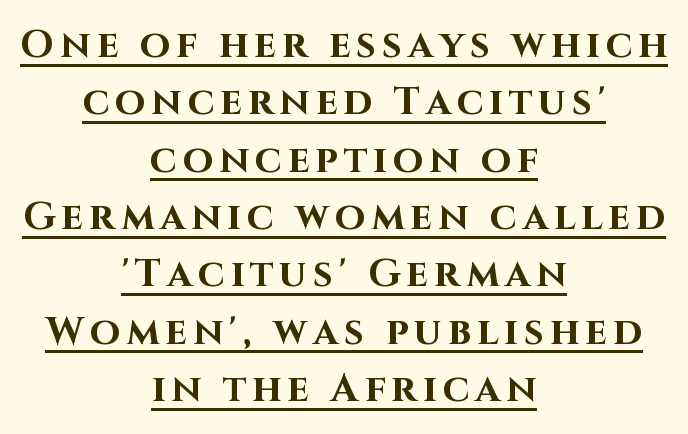
The glyphs have the mass of a bold cut. You can tell it's not italic because the verticals are truly vertical. No feet cap the strokes, marking this as sans-serif type. Caption: multi-line text, centered on the measure. Has an underline been added? It has.
